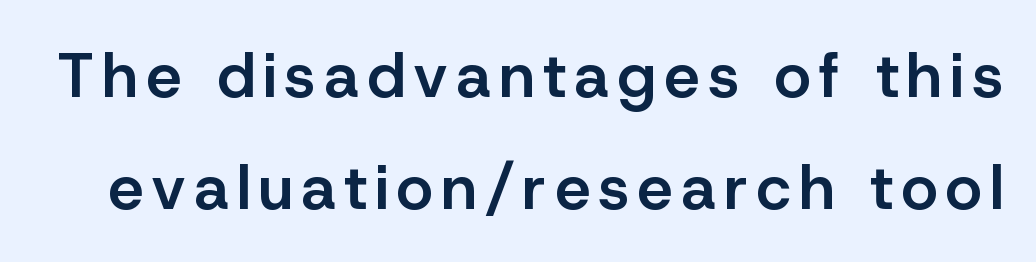
{"serif": "no", "italic": "no", "bold": "semi", "weight": "semibold", "width": "normal", "stroke_contrast": "low", "x_height": "medium", "monospaced": "no", "underline": "no", "line_spacing_ratio": 1.77, "glyph_px": 63}
